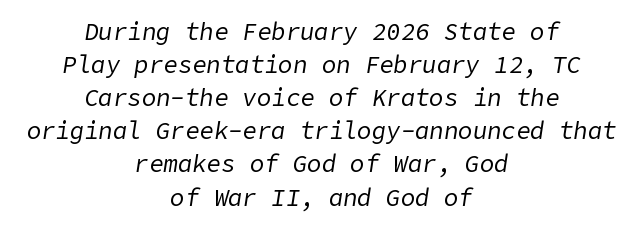
Q: Is the text bold? A: No.
Q: Is the text italic (slanted)? A: Yes, it leans right by about 9 degrees.
Q: Is the text underlined? A: No.
Q: How is the paragraph aligned? A: Centered.
Q: Is the spacing between letters normal or unusually wide? A: Normal.
Q: Is the spacing between lines tight, normal or loose? A: Normal.
